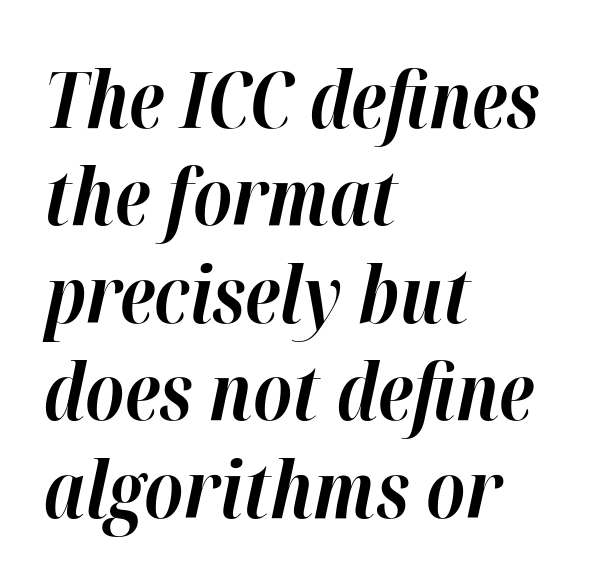
Caption: bold face, heavy strokes. A student would call this left alignment; a typographer would say flush left, rag right. Proportional: the letters do not fall into vertical columns. The letterforms sit shoulder to shoulder at normal distance. Glance below the letters and you will spot only blank space.
